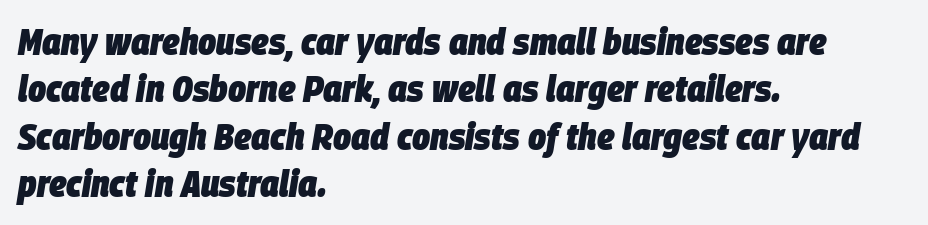
Each letter keeps its own natural width here, so spacing adapts to shape. Would a proofreader flag this as italicized? Yes. The font is running at its bold setting. The ragged edge is on the right, which tells us the setting is flush left. The tracking reads as untouched default to a designer's eye.
